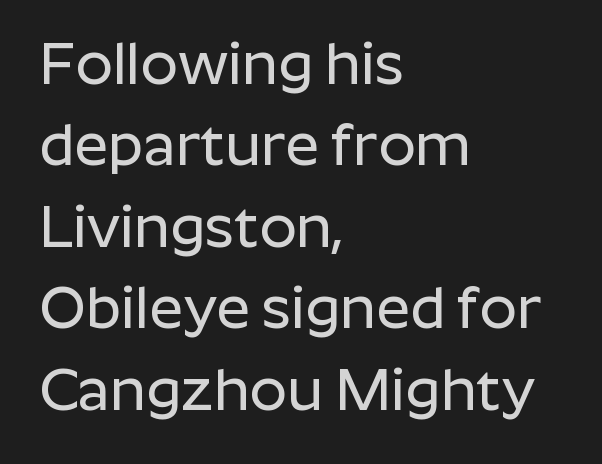
No feet cap the strokes, marking this as sans-serif type. Each row of text sits above clean, open space. Words appear dense and cohesive because spacing is normal. Vertical spacing — default. The letters advance in unequal steps, a hallmark of proportional type.
